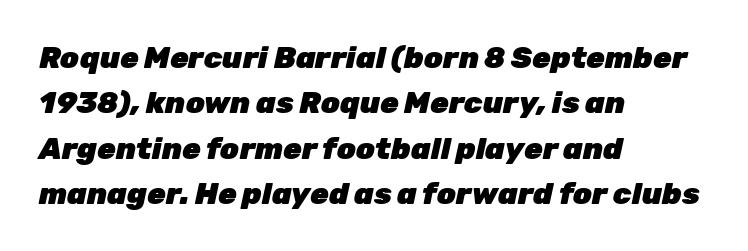
Q: Is the text bold? A: Yes.
Q: Is the text italic (slanted)? A: Yes, it leans right by about 12 degrees.
Q: Is the text underlined? A: No.
Q: How is the paragraph aligned? A: Left-aligned.
Q: Is the spacing between letters normal or unusually wide? A: Normal.
Q: Is the spacing between lines tight, normal or loose? A: Normal.
Q: Width (condensed, normal, or wide)? A: Normal.
Q: Stroke contrast? A: Low.
Q: x-height? A: Medium.
Q: Monospaced? A: No.
